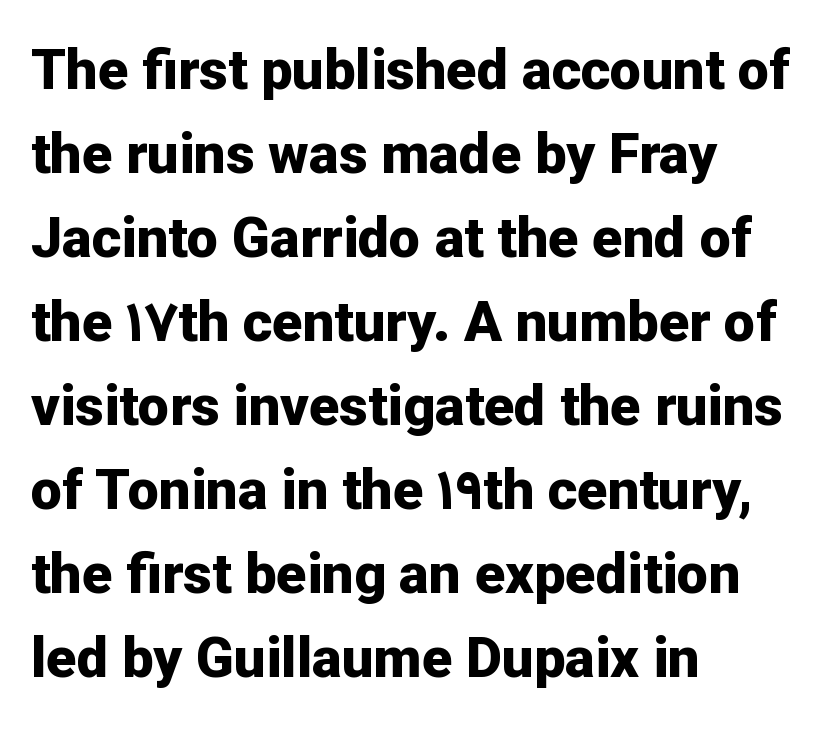
{"serif": "no", "italic": "no", "bold": "yes", "weight": "bold", "width": "normal", "stroke_contrast": "low", "x_height": "medium", "monospaced": "no", "underline": "no", "align": "left", "line_spacing": "normal", "line_spacing_ratio": 1.5, "letter_spacing": "normal", "letter_spacing_em": 0.0, "glyph_px": 56}
